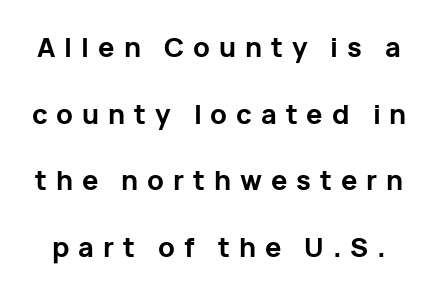
The image shows 27 px bold type, upright; set loose line spacing (2.47x), unusually wide letter spacing (+0.33 em), not underlined.
